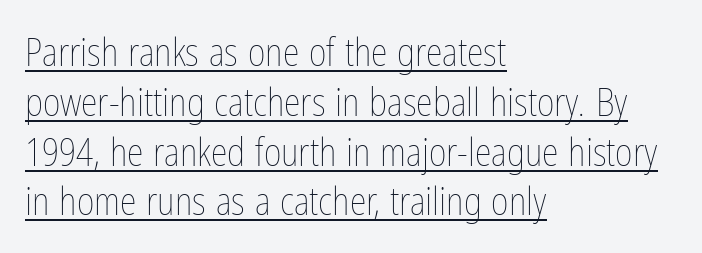
The passage shown stacks its lines at a standard gap. Between one letter and the next there's only the usual sliver of space. Underlined type. The passage shown is not bold in any degree. Tall strokes in this sample are plumb rather than angled. Every row of glyphs begins at an identical x-position on the left.
